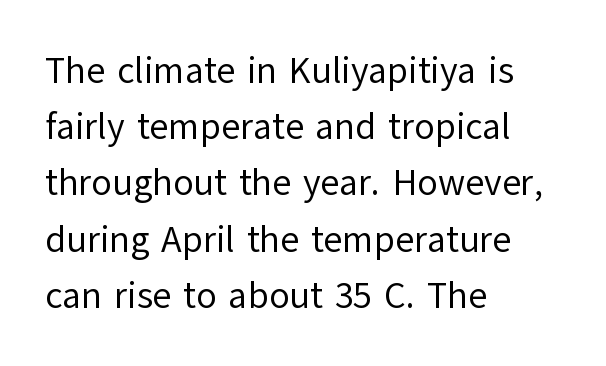
Casual observation: everything's shoved over to the left. A clean baseline with only descenders dipping below it. These lines are rendered in a variable-pitch font. The type is set solid horizontally, with unmodified tracking.
